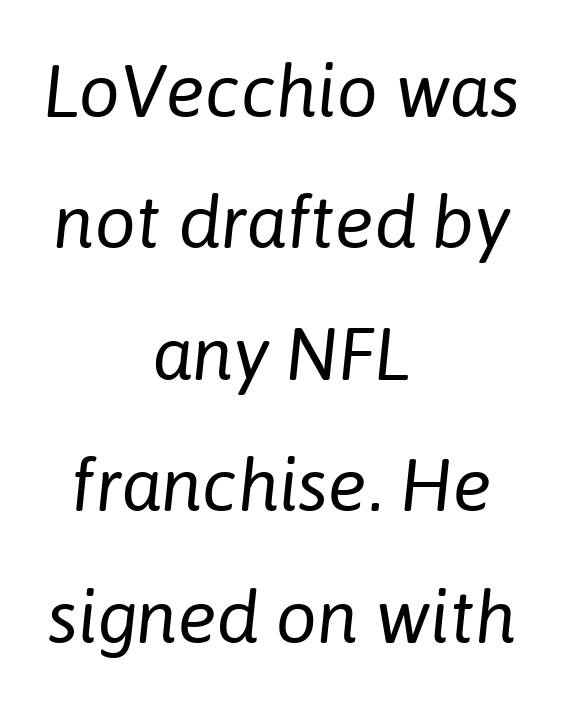
Q: Is the text bold? A: No.
Q: Is the text italic (slanted)? A: Yes, it leans right by about 6 degrees.
Q: Is the text underlined? A: No.
Q: How is the paragraph aligned? A: Centered.
Q: Is the spacing between letters normal or unusually wide? A: Normal.
Q: Width (condensed, normal, or wide)? A: Normal.
Q: Stroke contrast? A: Low.
Q: x-height? A: Medium.
Q: Monospaced? A: No.
